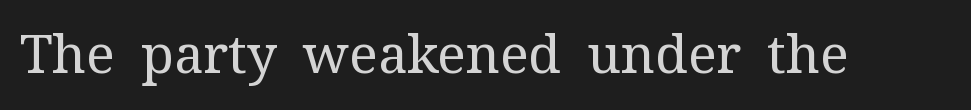
The text was rendered using a seriffed face with decorative stroke endings. On a weight scale, this lands at 450 or below. The axis of the letterforms is exactly vertical. Descender tails drop into unmarked territory.
